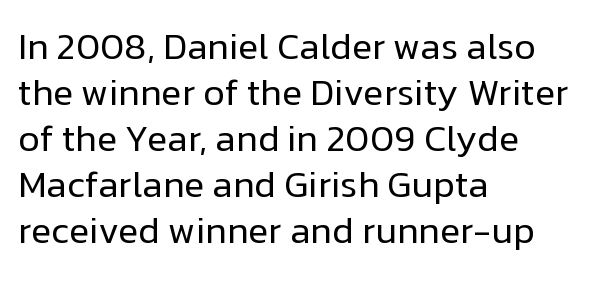
{"serif": "no", "italic": "no", "bold": "no", "weight": "regular", "width": "normal", "stroke_contrast": "low", "x_height": "medium", "monospaced": "no", "underline": "no", "align": "left", "line_spacing_ratio": 1.24, "letter_spacing": "normal", "letter_spacing_em": 0.0, "glyph_px": 37}
